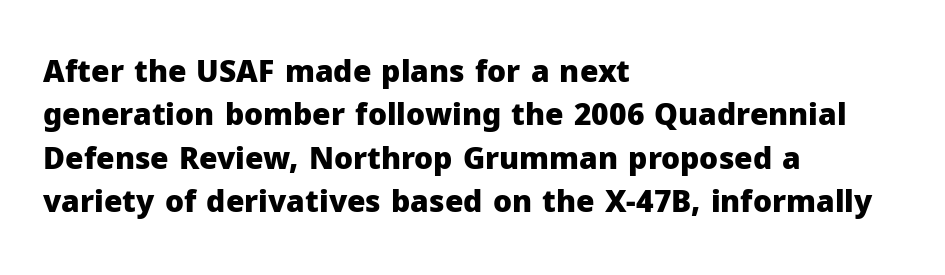
The image shows 30 px heavy sans-serif type, upright; set left-aligned, normal line spacing (1.45x), normal letter spacing, not underlined; low stroke contrast and a medium x-height.
